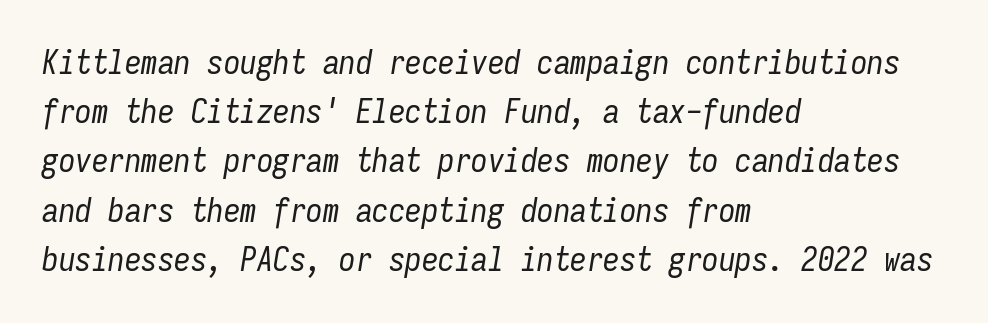
Q: Is the text bold? A: No.
Q: Is the text italic (slanted)? A: Yes, it leans right by about 9 degrees.
Q: Is the text underlined? A: No.
Q: How is the paragraph aligned? A: Left-aligned.
Q: Is the spacing between letters normal or unusually wide? A: Normal.
Q: Is the spacing between lines tight, normal or loose? A: Normal.
Q: Width (condensed, normal, or wide)? A: Condensed.
Q: Stroke contrast? A: Low.
Q: x-height? A: Medium.
Q: Monospaced? A: Yes.
